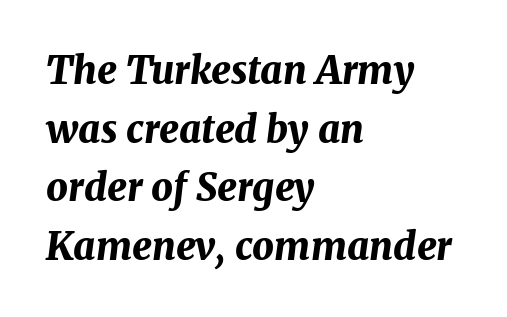
{"italic": "yes", "lean": "right", "slant_degrees": 7, "bold": "yes", "weight": "bold", "width": "normal", "stroke_contrast": "medium", "x_height": "medium", "monospaced": "no", "underline": "no", "align": "left", "line_spacing": "normal", "line_spacing_ratio": 1.54, "letter_spacing": "normal", "letter_spacing_em": 0.0, "glyph_px": 38}
